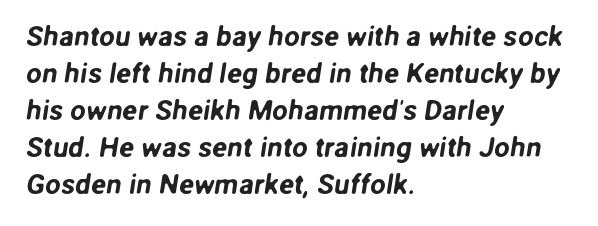
{"serif": "no", "width": "normal", "stroke_contrast": "low", "x_height": "medium", "monospaced": "no", "underline": "no", "align": "left", "line_spacing": "normal", "line_spacing_ratio": 1.32, "letter_spacing": "normal", "letter_spacing_em": 0.0, "glyph_px": 28}
